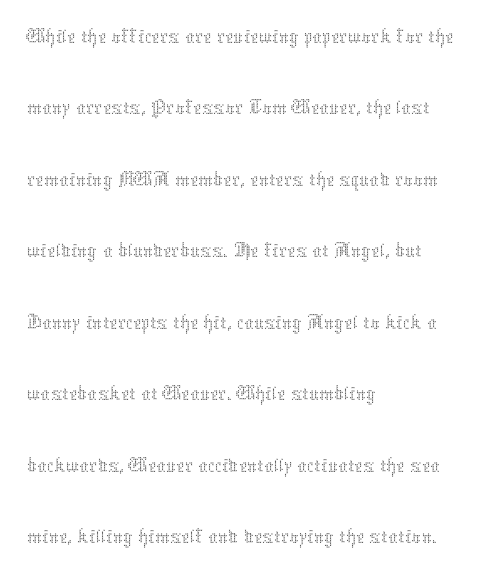
{"italic": "no", "bold": "no", "weight": "thin", "width": "normal", "stroke_contrast": "medium", "x_height": "medium", "monospaced": "no", "underline": "no", "align": "left", "line_spacing": "normal", "line_spacing_ratio": 1.52, "letter_spacing": "normal", "letter_spacing_em": 0.0, "glyph_px": 47}
